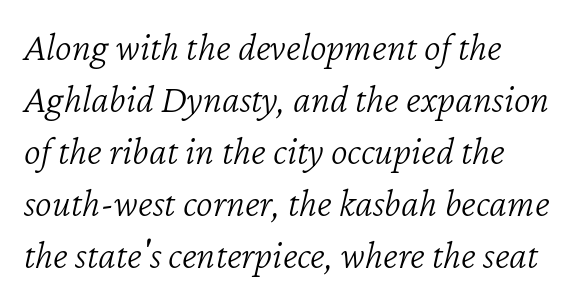
The image shows 40 px light type, italic (leaning right); set left-aligned, normal line spacing (1.3x), normal letter spacing, not underlined; low stroke contrast and a medium x-height.
